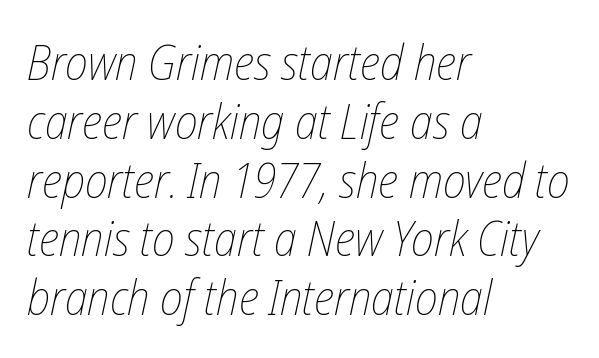
The face used here is rendered with its standard letterfit. The rag falls on the right side of this text block. Heaviness? Minimal to ordinary, like unemphasized prose. The passage shown is typed in a proportional face where columns would drift.
